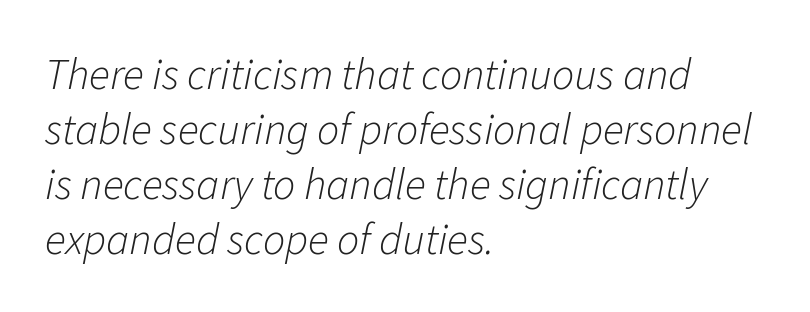
The rendering uses natural spacing where letterforms have individual widths. When letters slant like this, we call the style italic. Vertically, the passage feels balanced, rows spaced as you'd expect. The cut favours lightness, reaching ordinary text weight at its darkest.
